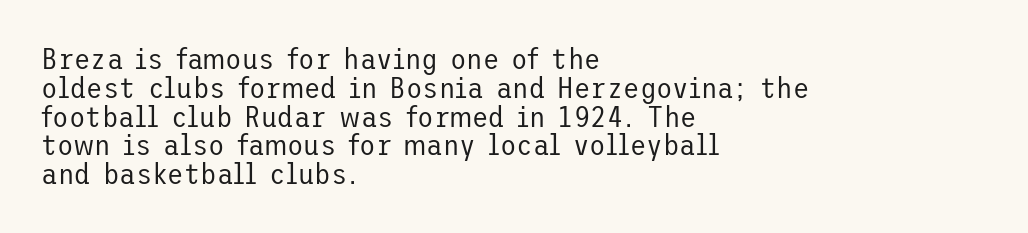
Q: Is the text bold? A: No.
Q: Is the text italic (slanted)? A: No, it is upright.
Q: Is the typeface a serif or a sans-serif typeface? A: Sans-serif.
Q: Is the text underlined? A: No.
Q: How is the paragraph aligned? A: Left-aligned.
Q: Is the spacing between letters normal or unusually wide? A: Normal.
Q: Is the spacing between lines tight, normal or loose? A: Tight.
Q: Width (condensed, normal, or wide)? A: Normal.
Q: Stroke contrast? A: Low.
Q: x-height? A: Medium.
